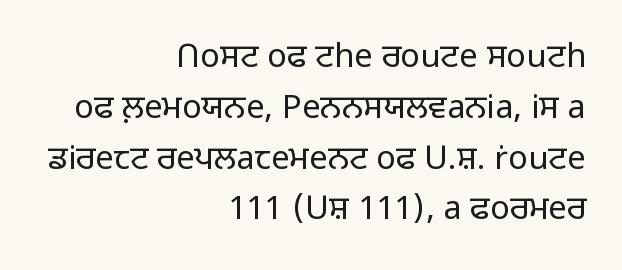
{"serif": "no", "italic": "no", "bold": "no", "weight": "light", "width": "normal", "stroke_contrast": "low", "x_height": "medium", "monospaced": "no", "underline": "no", "align": "right", "line_spacing": "normal", "line_spacing_ratio": 1.54, "letter_spacing": "normal", "letter_spacing_em": 0.0, "glyph_px": 33}
